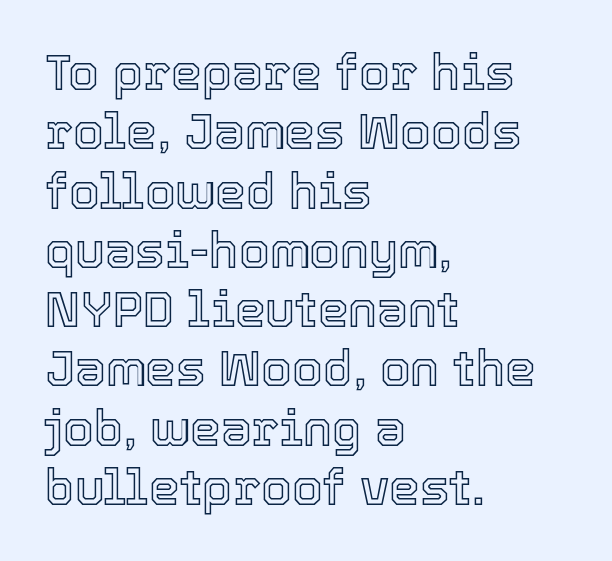
Just letters on the line, the space beneath them empty. Inter-character spacing is left at the font's built-in metrics. Unlike italic type, these characters show no tilt at all. Alignment: flush left. This sample has the flowing, uneven cadence of proportional lettering.
